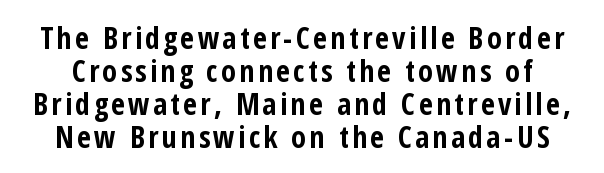
How heavy is the stroke? Heavy — this is a bold. In terms of letterform style, serifs are entirely absent. Descenders hang freely into open space. A typesetter would call this proportional, since set widths differ per character. The leading is snug, giving the passage a crowded texture.
